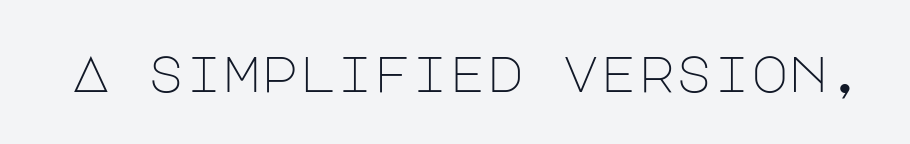
Q: Is the text bold? A: No.
Q: Is the text italic (slanted)? A: No, it is upright.
Q: Is the typeface a serif or a sans-serif typeface? A: Sans-serif.
Q: Is the text underlined? A: No.
Q: Is the spacing between letters normal or unusually wide? A: Normal.
Q: Width (condensed, normal, or wide)? A: Normal.
Q: Stroke contrast? A: Low.
Q: x-height? A: Large.
